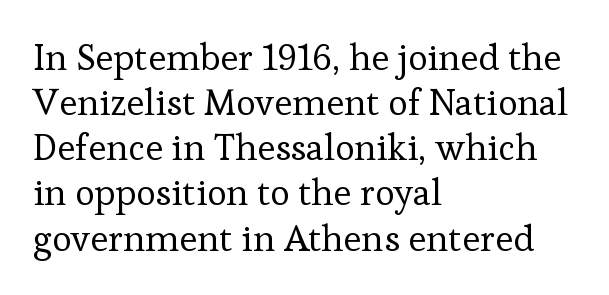
Q: Is the text bold? A: No.
Q: Is the text italic (slanted)? A: No, it is upright.
Q: Is the typeface a serif or a sans-serif typeface? A: Serif.
Q: Is the text underlined? A: No.
Q: How is the paragraph aligned? A: Left-aligned.
Q: Is the spacing between letters normal or unusually wide? A: Normal.
Q: Width (condensed, normal, or wide)? A: Normal.
Q: Stroke contrast? A: Low.
Q: x-height? A: Medium.
Q: Monospaced? A: No.
